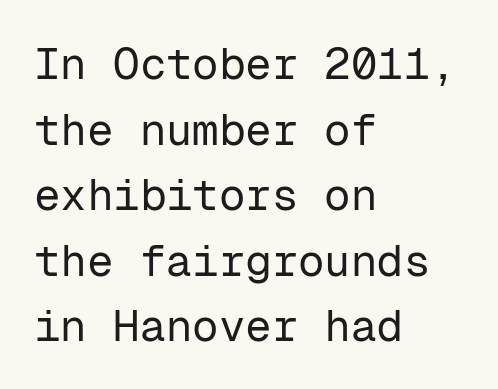
The image shows 44 px regular-weight sans-serif type, upright, monospaced; set left-aligned, normal line spacing (1.49x), normal letter spacing, not underlined; low stroke contrast and a medium x-height.
